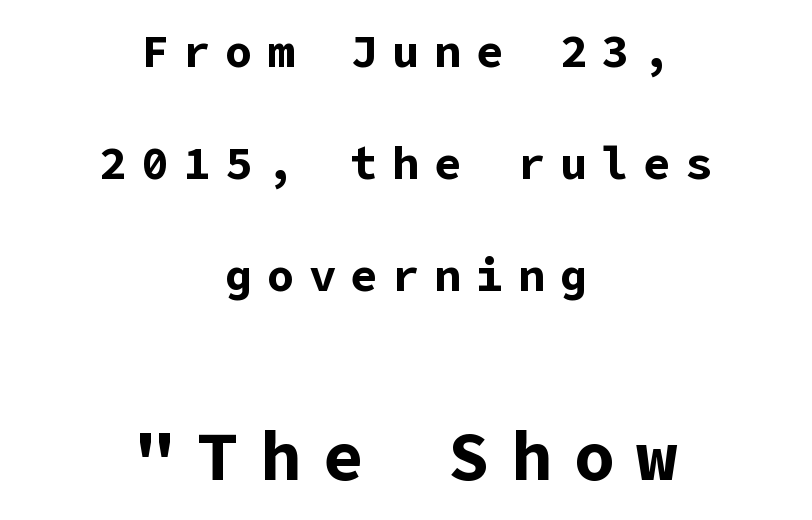
The image shows 69 px bold sans-serif type, upright; set centered, loose line spacing (2.43x), unusually wide letter spacing (+0.31 em), not underlined; the second (bottom) block is 1.5x larger; low stroke contrast and a medium x-height.
